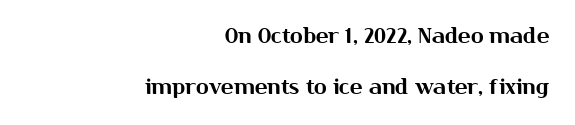
Right-aligned paragraph, ragged on the left. Nobody touched the tracking dial on this one. Only glyphs here, with clear space below each row. The lettering holds an erect, upright posture throughout. Leading is clearly above the norm, producing a sparse column.
